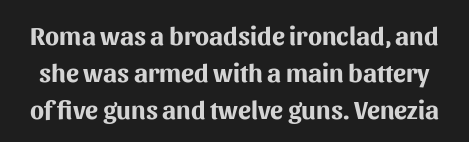
{"italic": "no", "bold": "yes", "underline": "no", "line_spacing": "normal", "line_spacing_ratio": 1.42, "letter_spacing": "normal", "letter_spacing_em": 0.0, "glyph_px": 26}
